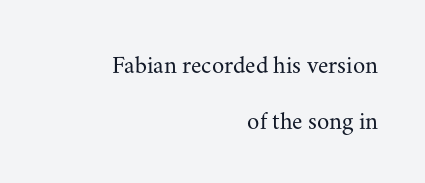
Q: Is the text bold? A: No.
Q: Is the text italic (slanted)? A: No, it is upright.
Q: Is the text underlined? A: No.
Q: How is the paragraph aligned? A: Right-aligned.
Q: Is the spacing between letters normal or unusually wide? A: Normal.
Q: Is the spacing between lines tight, normal or loose? A: Loose.
